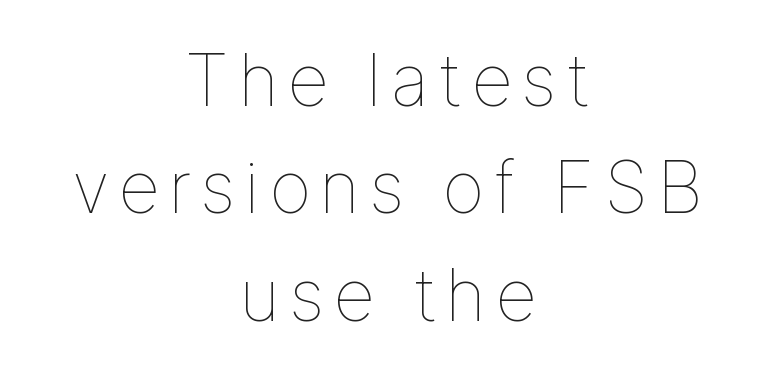
{"italic": "no", "bold": "no", "weight": "thin", "width": "normal", "stroke_contrast": "low", "x_height": "medium", "monospaced": "no", "underline": "no", "align": "center", "line_spacing": "normal", "line_spacing_ratio": 1.49, "glyph_px": 72}
